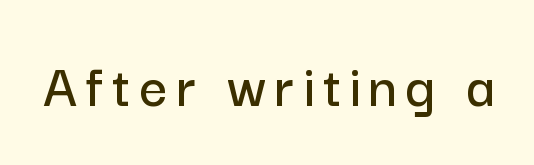
The image shows 62 px sans-serif type, upright; set not underlined; low stroke contrast and a medium x-height.
